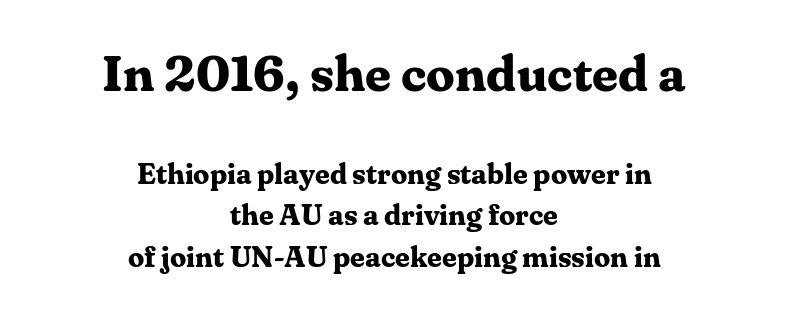
The passage is arranged like a title page — every line centered. Students, observe: this is what conventionally led text looks like. These words are printed bold, with thick strokes throughout. The face used here is proportionally spaced, like ordinary book or web type. The face used here appears at its bigger size in the upper chunk. The horizontal fit of the characters is conventional and even.
